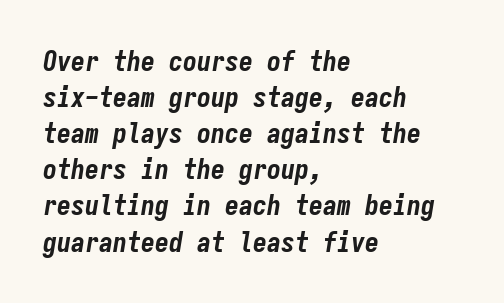
Q: Is the text bold? A: Yes.
Q: Is the text italic (slanted)? A: Yes, it leans right by about 9 degrees.
Q: Is the text underlined? A: No.
Q: How is the paragraph aligned? A: Left-aligned.
Q: Is the spacing between letters normal or unusually wide? A: Normal.
Q: Is the spacing between lines tight, normal or loose? A: Normal.
Q: Width (condensed, normal, or wide)? A: Condensed.
Q: Stroke contrast? A: Low.
Q: x-height? A: Medium.
Q: Monospaced? A: Yes.
